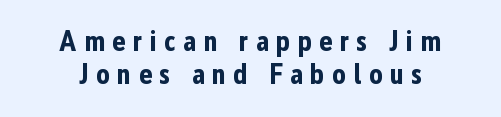
{"serif": "no", "italic": "no", "bold": "yes", "weight": "bold", "width": "condensed", "stroke_contrast": "low", "x_height": "medium", "monospaced": "no", "underline": "no", "align": "center", "line_spacing": "tight", "line_spacing_ratio": 1.14, "letter_spacing": "wide", "letter_spacing_em": 0.25, "glyph_px": 29}
